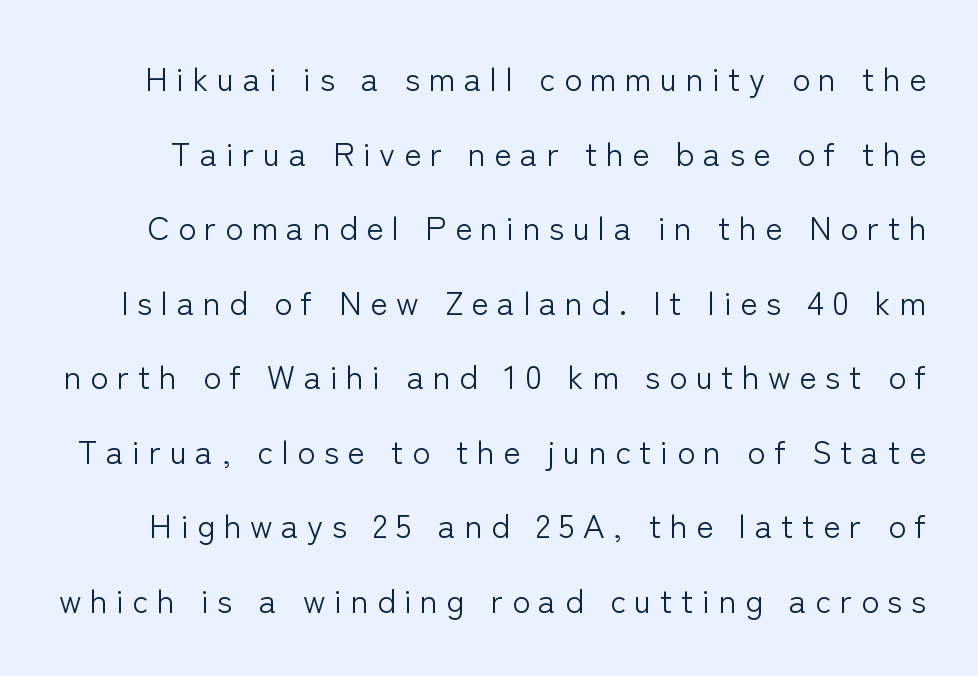
{"serif": "no", "italic": "no", "bold": "no", "weight": "light", "width": "normal", "stroke_contrast": "low", "x_height": "medium", "monospaced": "no", "underline": "no", "line_spacing": "loose", "line_spacing_ratio": 2.26, "letter_spacing": "wide", "letter_spacing_em": 0.26, "glyph_px": 33}
